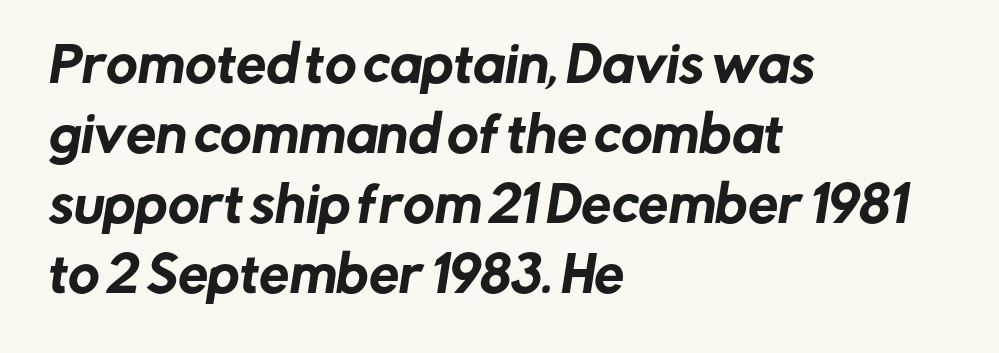
The image shows 48 px sans-serif type; set left-aligned, normal line spacing (1.46x), normal letter spacing, not underlined; low stroke contrast and a medium x-height.
